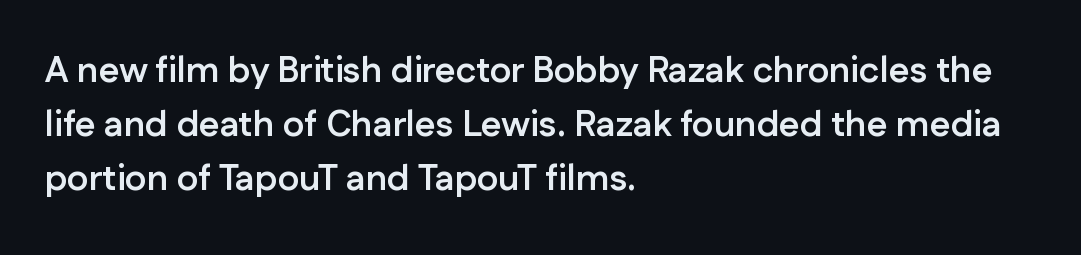
{"serif": "no", "italic": "no", "bold": "yes", "weight": "semibold", "width": "normal", "stroke_contrast": "low", "x_height": "medium", "monospaced": "no", "underline": "no", "align": "left", "line_spacing": "normal", "line_spacing_ratio": 1.5, "letter_spacing": "normal", "letter_spacing_em": 0.0, "glyph_px": 36}
